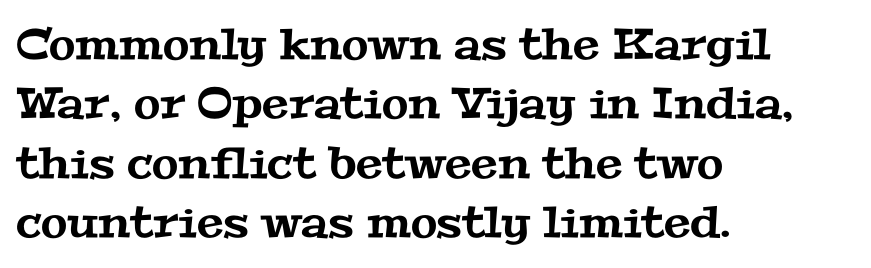
Q: Is the typeface a serif or a sans-serif typeface? A: Serif.
Q: Is the text underlined? A: No.
Q: How is the paragraph aligned? A: Left-aligned.
Q: Is the spacing between letters normal or unusually wide? A: Normal.
Q: Is the spacing between lines tight, normal or loose? A: Normal.
Q: Width (condensed, normal, or wide)? A: Wide.
Q: Stroke contrast? A: Medium.
Q: x-height? A: Medium.
Q: Monospaced? A: No.
